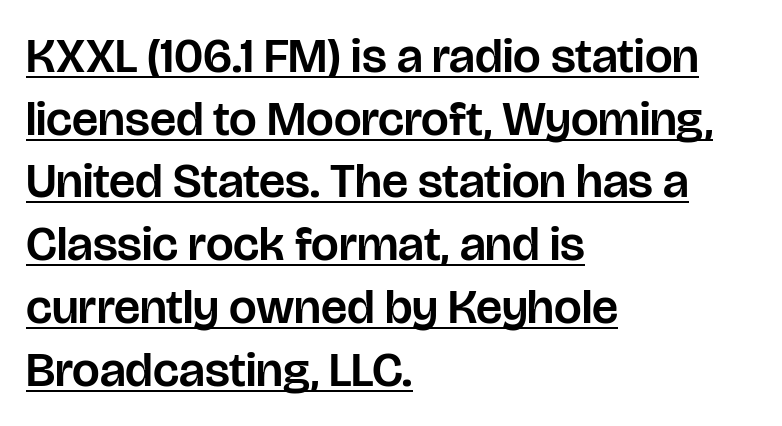
Q: Is the text italic (slanted)? A: No, it is upright.
Q: Is the typeface a serif or a sans-serif typeface? A: Sans-serif.
Q: Is the text underlined? A: Yes.
Q: How is the paragraph aligned? A: Left-aligned.
Q: Is the spacing between letters normal or unusually wide? A: Normal.
Q: Is the spacing between lines tight, normal or loose? A: Normal.
Q: Width (condensed, normal, or wide)? A: Normal.
Q: Stroke contrast? A: Low.
Q: x-height? A: Large.
Q: Monospaced? A: No.
